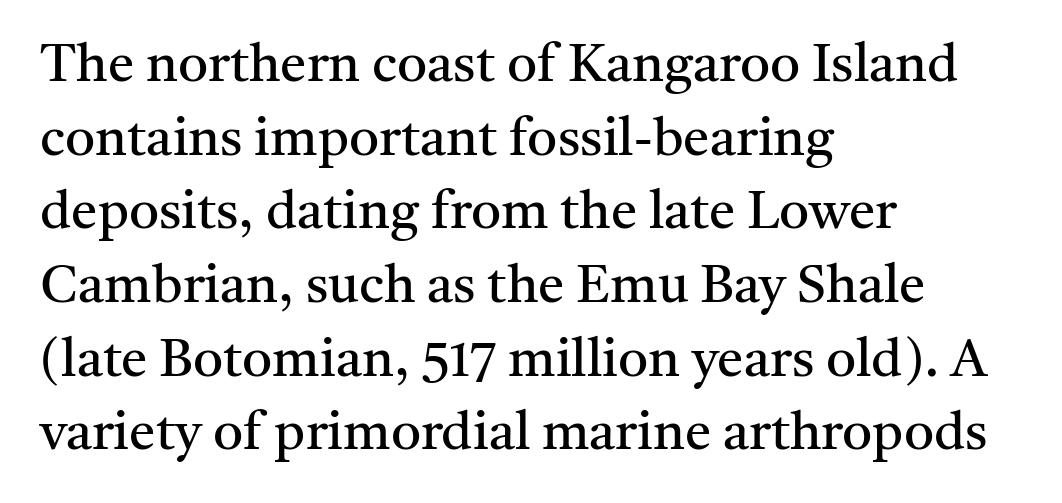
Q: Is the text bold? A: No.
Q: Is the text italic (slanted)? A: No, it is upright.
Q: Is the typeface a serif or a sans-serif typeface? A: Serif.
Q: Is the text underlined? A: No.
Q: How is the paragraph aligned? A: Left-aligned.
Q: Is the spacing between letters normal or unusually wide? A: Normal.
Q: Is the spacing between lines tight, normal or loose? A: Normal.
Q: Width (condensed, normal, or wide)? A: Normal.
Q: Stroke contrast? A: Medium.
Q: x-height? A: Medium.
Q: Monospaced? A: No.
